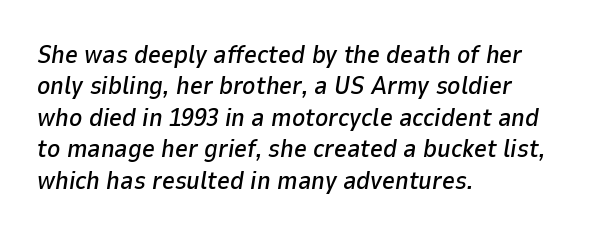
{"italic": "yes", "lean": "right", "slant_degrees": 9, "underline": "no", "align": "left", "line_spacing": "normal", "line_spacing_ratio": 1.26, "letter_spacing": "normal", "letter_spacing_em": 0.0, "glyph_px": 25}
